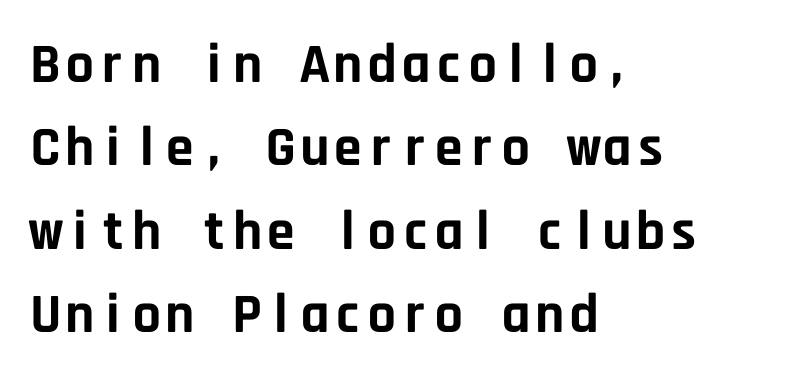
Q: Is the text bold? A: Yes.
Q: Is the text italic (slanted)? A: No, it is upright.
Q: Is the typeface a serif or a sans-serif typeface? A: Sans-serif.
Q: Is the text underlined? A: No.
Q: How is the paragraph aligned? A: Left-aligned.
Q: Is the spacing between letters normal or unusually wide? A: Normal.
Q: Is the spacing between lines tight, normal or loose? A: Normal.
Q: Width (condensed, normal, or wide)? A: Normal.
Q: Stroke contrast? A: Low.
Q: x-height? A: Large.
Q: Monospaced? A: Yes.
